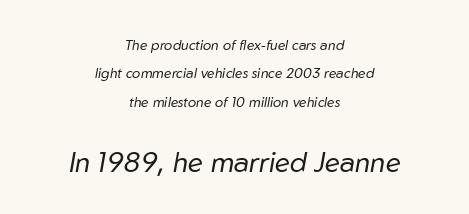
The image shows 28 px regular-weight type, italic (leaning right); set centered, loose line spacing (2.03x), normal letter spacing, not underlined; the second (bottom) block is 2.0x larger; low stroke contrast and a medium x-height.
